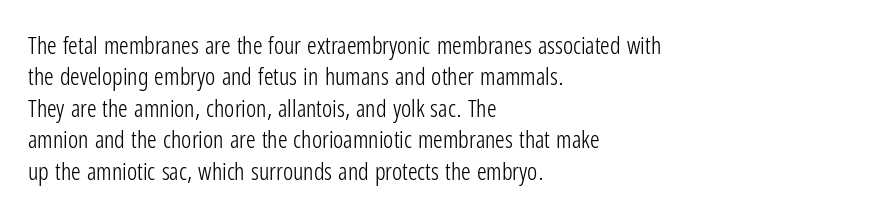
What stands out about the letter spacing? Nothing — it is the standard amount. Unmarked baselines from the first word to the last. The rendering anchors every line to the left-hand side. Regarding leading, the lines here are spaced in the standard way. Compared with a typical body face, this is equally light or lighter still. In terms of posture, this sample is upright.
